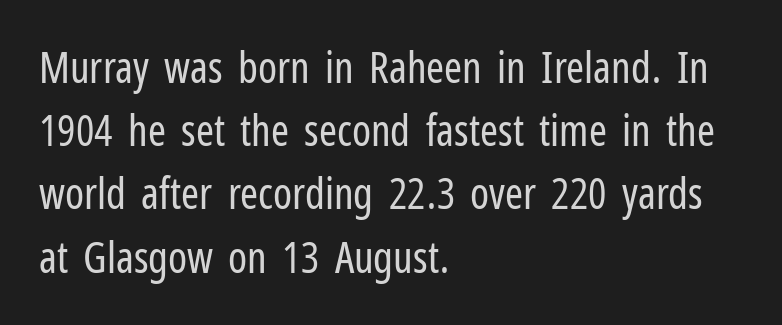
The image shows 43 px regular-weight, condensed sans-serif type, upright; set left-aligned, normal line spacing (1.47x), normal letter spacing, not underlined; low stroke contrast and a medium x-height.
